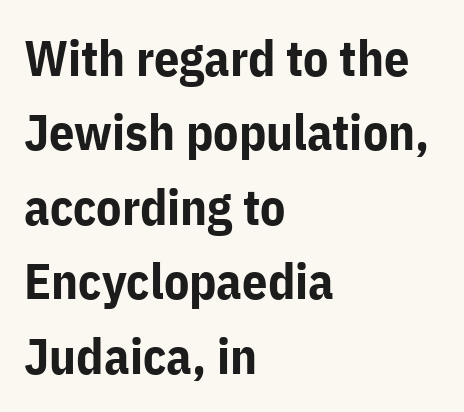
Default kerning and tracking; the words read as compact shapes. To sum up the face: it is a sans, with no serifs. The passage shown is typed in a proportional face where columns would drift. These lines sit exactly where default settings would place them.
